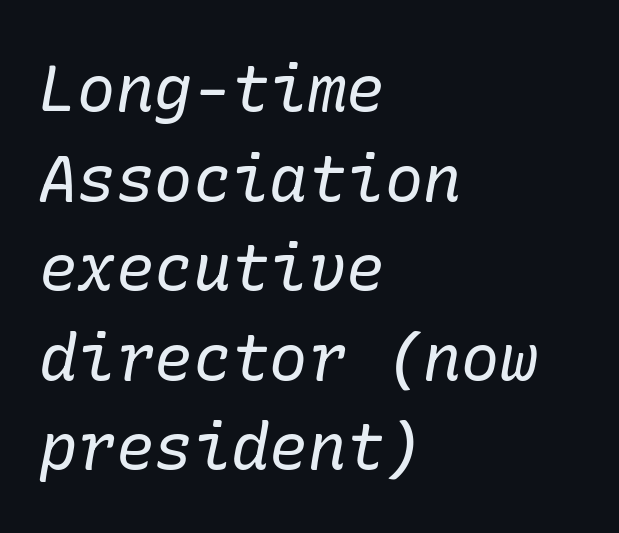
The image shows 64 px regular-weight type, italic (leaning right); set left-aligned, normal line spacing (1.4x), normal letter spacing, not underlined; low stroke contrast and a medium x-height.
